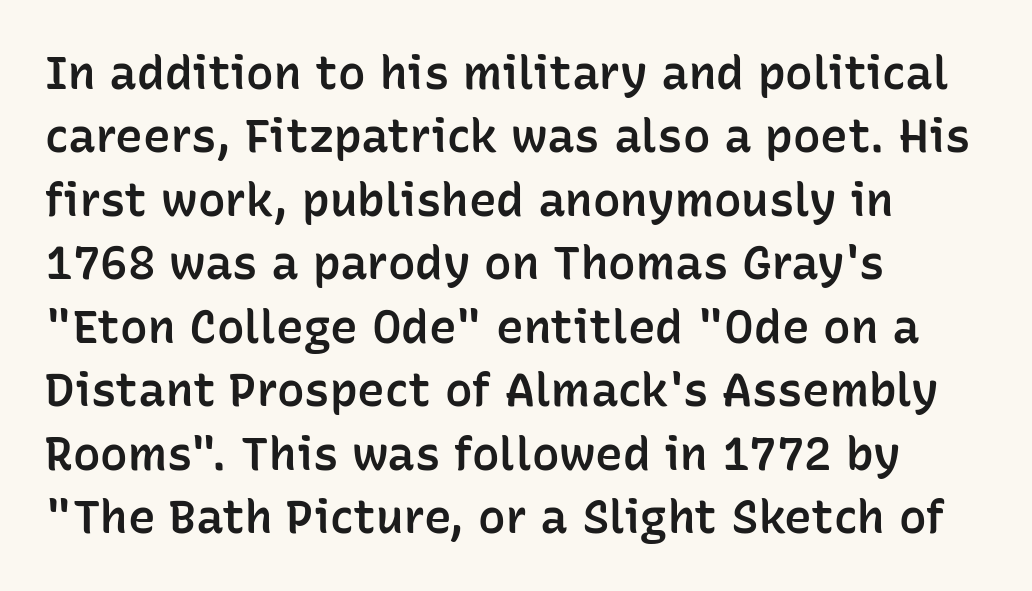
No extra tracking has been applied to these lines. Glance below the letters and you will spot only blank space. A typesetter would call this leading conventional body-copy spacing. Rendered with straight, roman letterforms. Visually the block forms a straight wall on the left and a jagged coastline on the right.
